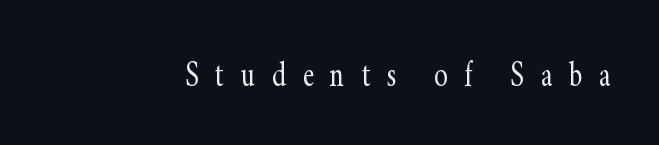
The image shows 40 px light, condensed serif type, upright; set unusually wide letter spacing (+0.42 em), not underlined; low stroke contrast and a small x-height.
